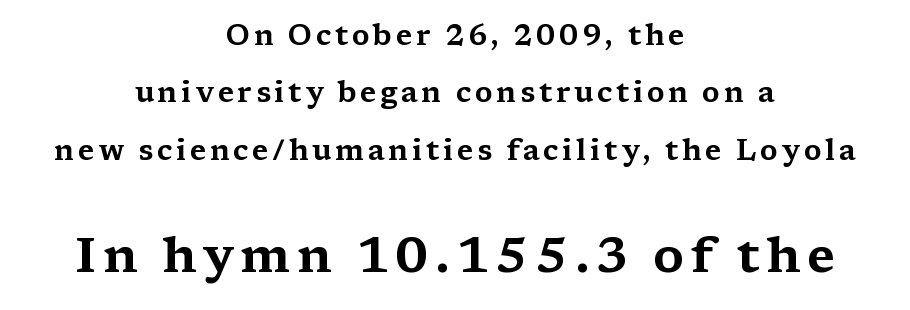
{"serif": "yes", "italic": "no", "width": "wide", "stroke_contrast": "medium", "x_height": "medium", "monospaced": "no", "underline": "no", "align": "center", "line_spacing": "loose", "line_spacing_ratio": 1.98, "larger_block": "second", "size_ratio": 1.72, "glyph_px": 50}
